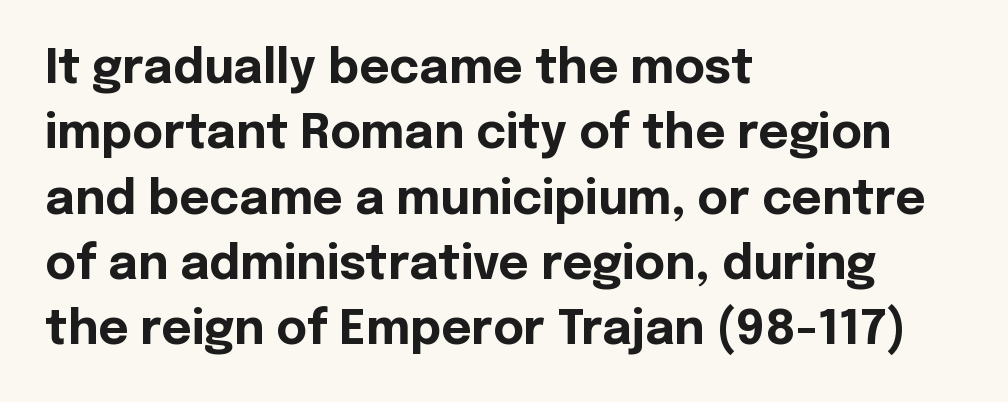
The image shows 47 px bold sans-serif type, upright; set left-aligned, normal line spacing (1.39x), normal letter spacing, not underlined; a medium x-height.
